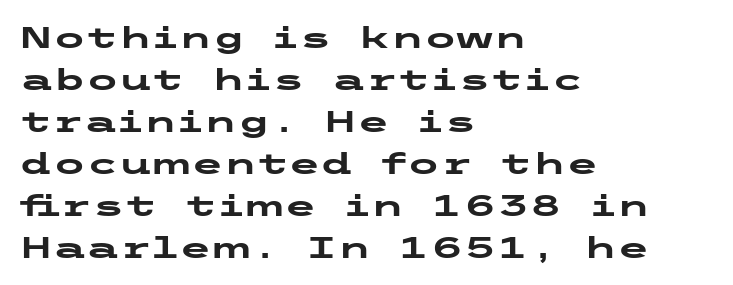
Q: Is the text bold? A: Yes.
Q: Is the text italic (slanted)? A: No, it is upright.
Q: Is the typeface a serif or a sans-serif typeface? A: Sans-serif.
Q: Is the text underlined? A: No.
Q: How is the paragraph aligned? A: Left-aligned.
Q: Is the spacing between letters normal or unusually wide? A: Normal.
Q: Is the spacing between lines tight, normal or loose? A: Normal.
Q: Width (condensed, normal, or wide)? A: Wide.
Q: Stroke contrast? A: Low.
Q: x-height? A: Medium.
